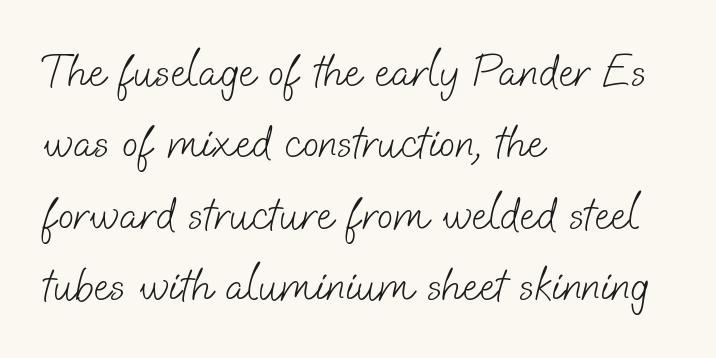
{"serif": "no", "bold": "no", "weight": "light", "width": "normal", "stroke_contrast": "low", "x_height": "small", "monospaced": "no", "underline": "no", "align": "left", "line_spacing": "normal", "line_spacing_ratio": 1.52, "letter_spacing": "normal", "letter_spacing_em": 0.0, "glyph_px": 47}
